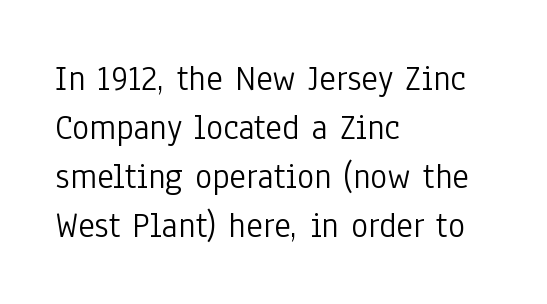
Underlining? Definitely not there. If you measured baseline to baseline, you'd find a middling distance. The typeface has the unassuming heft of standard copy or less. Characters follow at the spacing the type designer built in. Regarding serifs, this sample does without them.
